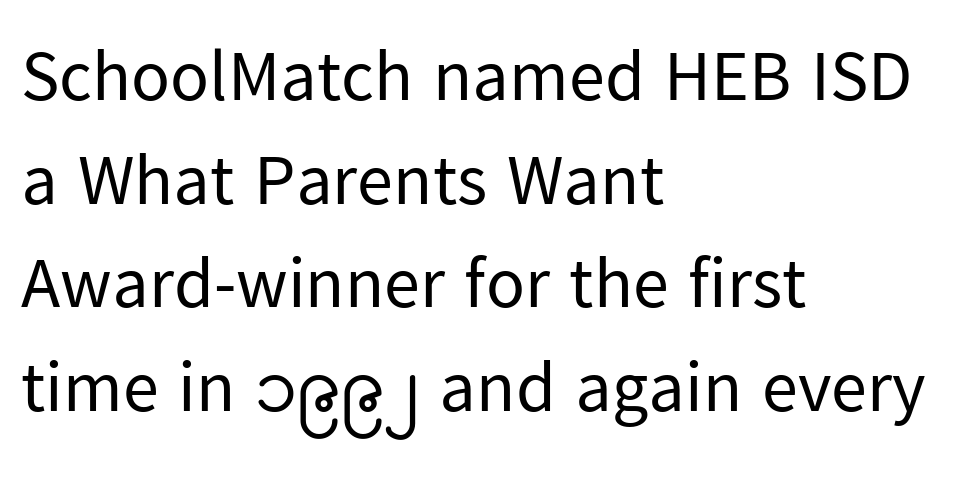
The image shows 72 px regular-weight sans-serif type, upright; set left-aligned, normal line spacing (1.44x), normal letter spacing, not underlined; low stroke contrast and a medium x-height.
